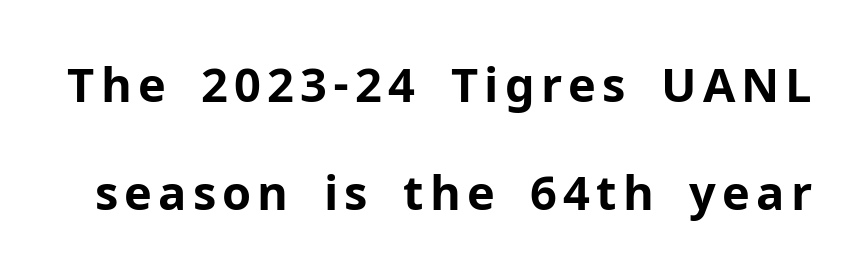
Q: Is the text bold? A: Yes.
Q: Is the text italic (slanted)? A: No, it is upright.
Q: Is the typeface a serif or a sans-serif typeface? A: Sans-serif.
Q: Is the text underlined? A: No.
Q: Is the spacing between lines tight, normal or loose? A: Loose.
Q: Width (condensed, normal, or wide)? A: Normal.
Q: Stroke contrast? A: Low.
Q: x-height? A: Medium.
Q: Monospaced? A: No.
